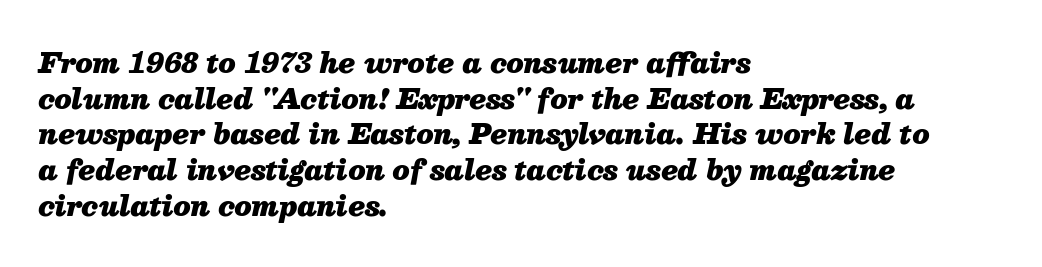
As a designer I'd log this as weight 700, bold. In terms of leading, this rendering sits right in the middle. The rendering anchors every line to the left-hand side. Honestly, the letter spacing is just normal — you wouldn't notice it. The face used here has a pronounced slope to its letters. Bare-footed words on every line.
